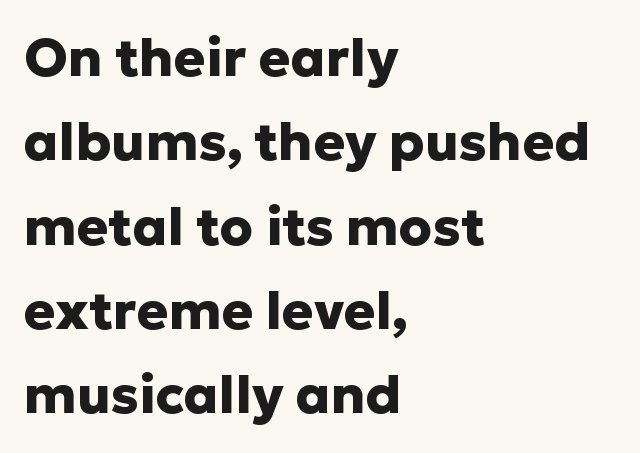
{"serif": "no", "italic": "no", "bold": "yes", "weight": "heavy", "width": "normal", "stroke_contrast": "low", "x_height": "medium", "monospaced": "no", "underline": "no", "align": "left", "line_spacing": "normal", "line_spacing_ratio": 1.59, "letter_spacing": "normal", "letter_spacing_em": 0.0, "glyph_px": 53}
